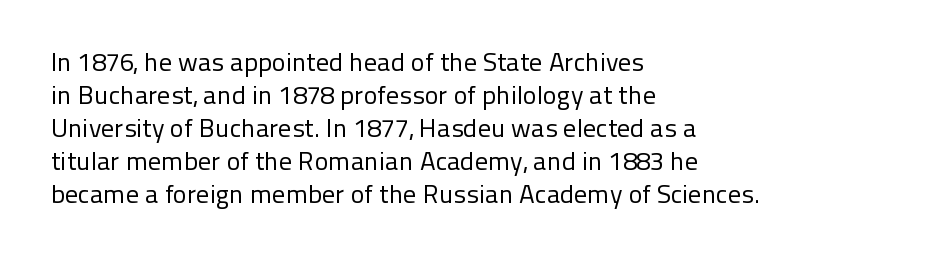
The image shows 26 px text type, upright; set left-aligned, normal line spacing (1.27x), normal letter spacing, not underlined.
